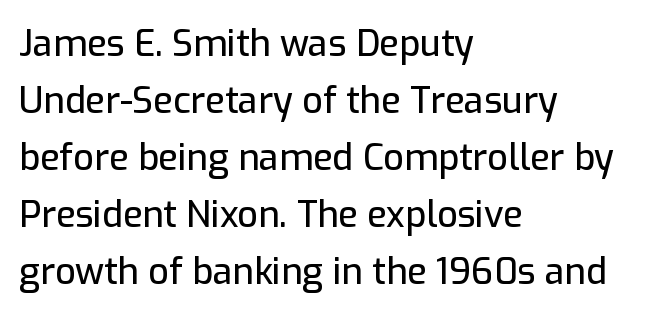
Q: Is the text italic (slanted)? A: No, it is upright.
Q: Is the typeface a serif or a sans-serif typeface? A: Sans-serif.
Q: Is the text underlined? A: No.
Q: How is the paragraph aligned? A: Left-aligned.
Q: Is the spacing between letters normal or unusually wide? A: Normal.
Q: Is the spacing between lines tight, normal or loose? A: Normal.
Q: Width (condensed, normal, or wide)? A: Normal.
Q: Stroke contrast? A: Low.
Q: x-height? A: Medium.
Q: Monospaced? A: No.
